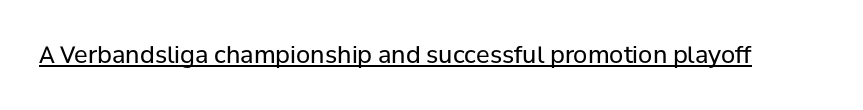
{"italic": "no", "bold": "no", "underline": "yes", "letter_spacing": "normal", "letter_spacing_em": 0.0, "glyph_px": 23}
